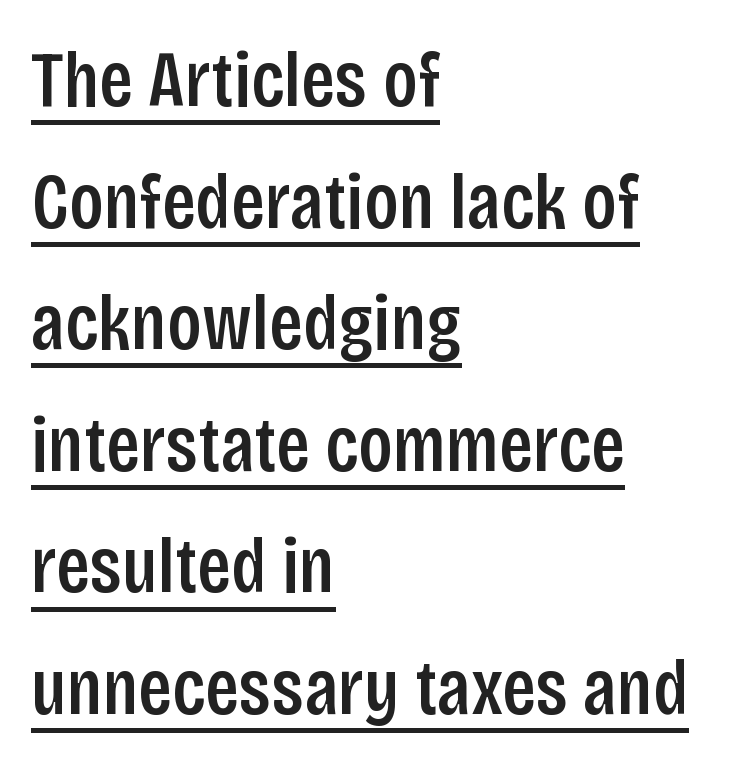
The image shows 80 px semibold, condensed sans-serif type, upright; set left-aligned, normal line spacing (1.52x), normal letter spacing, underlined; low stroke contrast and a large x-height.
